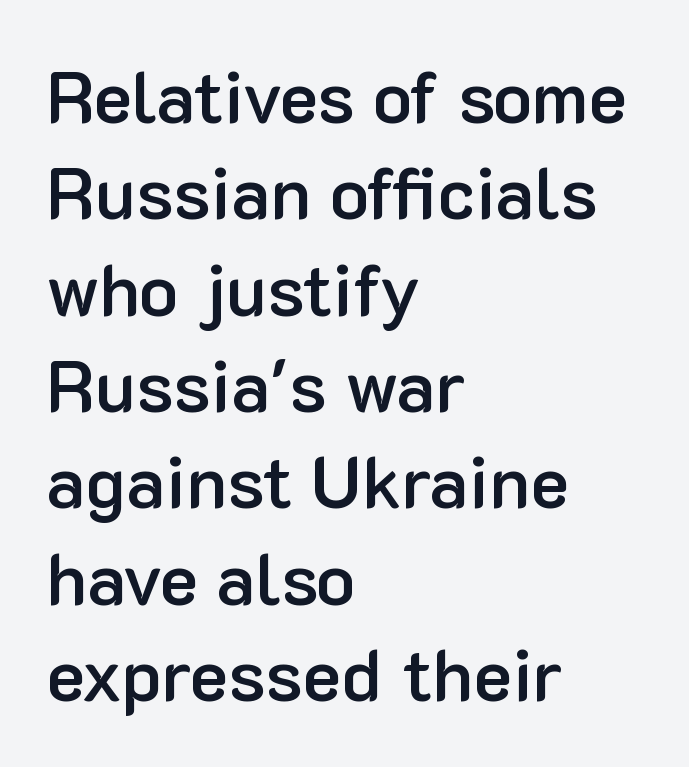
The image shows 73 px semibold sans-serif type, upright; set left-aligned, normal line spacing (1.32x), normal letter spacing, not underlined; low stroke contrast and a medium x-height.
